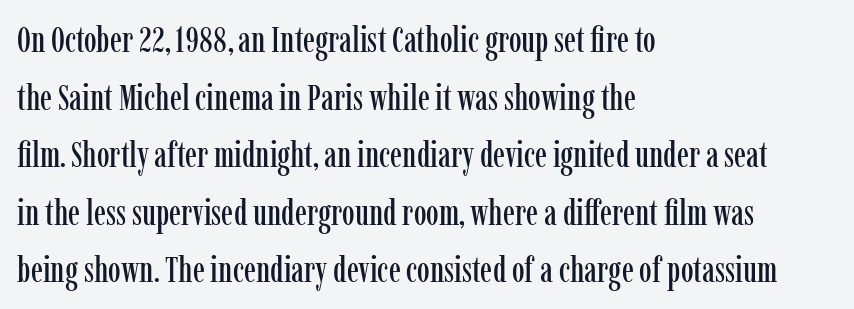
The image shows 36 px condensed serif type, upright; set left-aligned, normal line spacing (1.6x), normal letter spacing, not underlined; low stroke contrast and a medium x-height.
